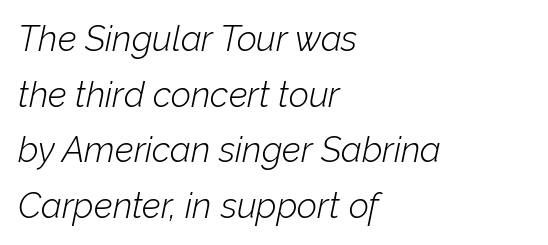
{"italic": "yes", "lean": "right", "slant_degrees": 12, "bold": "no", "weight": "light", "width": "normal", "stroke_contrast": "low", "x_height": "medium", "monospaced": "no", "underline": "no", "align": "left", "line_spacing": "normal", "line_spacing_ratio": 1.59, "letter_spacing": "normal", "letter_spacing_em": 0.0, "glyph_px": 35}
